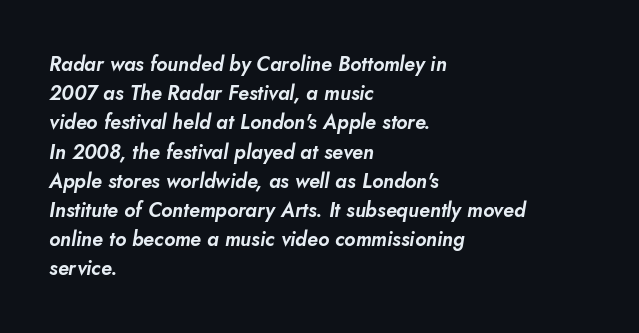
Q: Is the text italic (slanted)? A: Yes, it leans right by about 10 degrees.
Q: Is the text underlined? A: No.
Q: How is the paragraph aligned? A: Left-aligned.
Q: Is the spacing between letters normal or unusually wide? A: Normal.
Q: Is the spacing between lines tight, normal or loose? A: Normal.
